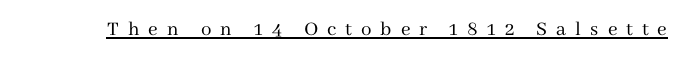
Q: Is the text bold? A: No.
Q: Is the text italic (slanted)? A: No, it is upright.
Q: Is the text underlined? A: Yes.
Q: Is the spacing between letters normal or unusually wide? A: Unusually wide.
